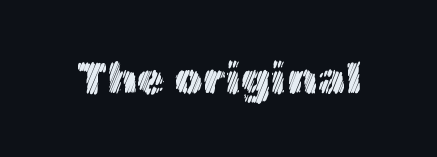
Default kerning and tracking; the words read as compact shapes. The passage shown is typed in a proportional face where columns would drift. This rendering features lettering with no underline. The typography opts for an upright posture over an oblique one.
